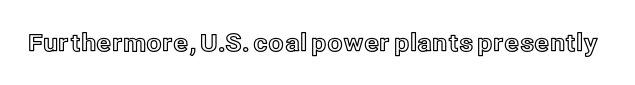
{"italic": "no", "underline": "no", "letter_spacing": "normal", "letter_spacing_em": 0.0, "glyph_px": 24}
